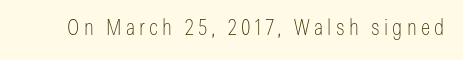
Q: Is the text bold? A: No.
Q: Is the text italic (slanted)? A: No, it is upright.
Q: Is the text underlined? A: No.
